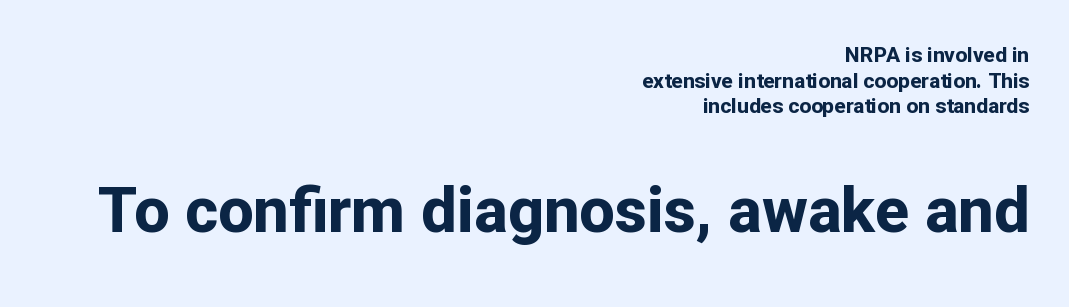
Underline: absent. Its strokes are broad and dark, the hallmark of bold type. Proportional: the letters do not fall into vertical columns. Upright lettering throughout. Students, note that the glyphs here touch the page at normal intervals. In CSS terms this would be text-align: right.
